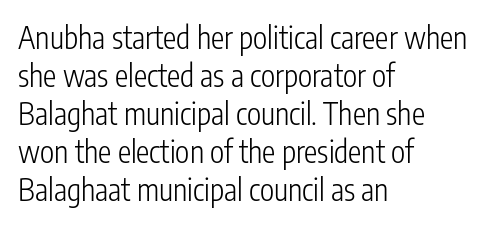
Q: Is the text bold? A: No.
Q: Is the text italic (slanted)? A: No, it is upright.
Q: Is the typeface a serif or a sans-serif typeface? A: Sans-serif.
Q: Is the text underlined? A: No.
Q: How is the paragraph aligned? A: Left-aligned.
Q: Is the spacing between letters normal or unusually wide? A: Normal.
Q: Is the spacing between lines tight, normal or loose? A: Normal.
Q: Width (condensed, normal, or wide)? A: Condensed.
Q: Stroke contrast? A: Low.
Q: x-height? A: Medium.
Q: Monospaced? A: No.
